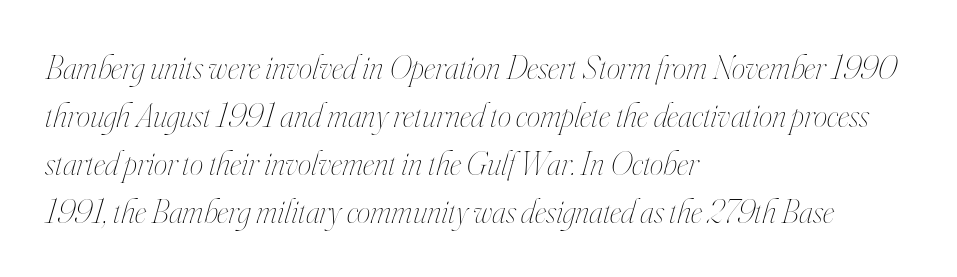
Q: Is the text bold? A: No.
Q: Is the text italic (slanted)? A: Yes, it leans right by about 16 degrees.
Q: Is the text underlined? A: No.
Q: How is the paragraph aligned? A: Left-aligned.
Q: Is the spacing between letters normal or unusually wide? A: Normal.
Q: Is the spacing between lines tight, normal or loose? A: Normal.
Q: Width (condensed, normal, or wide)? A: Condensed.
Q: Stroke contrast? A: High.
Q: x-height? A: Small.
Q: Monospaced? A: No.
